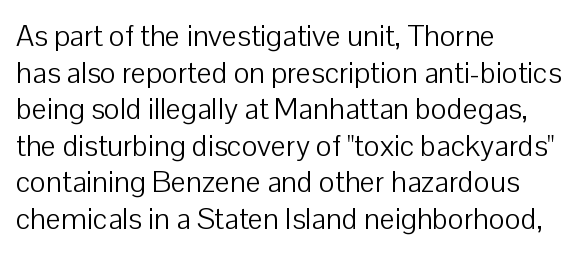
Q: Is the text bold? A: No.
Q: Is the text italic (slanted)? A: No, it is upright.
Q: Is the typeface a serif or a sans-serif typeface? A: Sans-serif.
Q: Is the text underlined? A: No.
Q: How is the paragraph aligned? A: Left-aligned.
Q: Is the spacing between letters normal or unusually wide? A: Normal.
Q: Width (condensed, normal, or wide)? A: Normal.
Q: Stroke contrast? A: Low.
Q: x-height? A: Medium.
Q: Monospaced? A: No.
